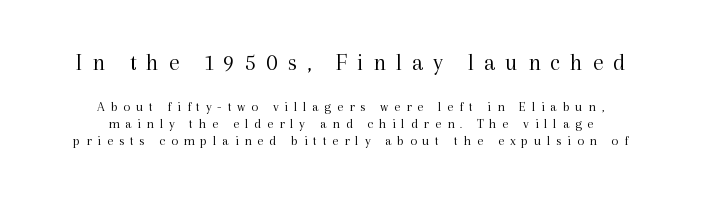
The font's upright variant was chosen for this text. Horizontally, the lines are justified to the midpoint only. The tracking jumps out immediately: characters are airy and widely separated. Quick note: underline off. The strokes carry an ordinary text weight at most. Whoever set this made the first block the dominant, larger element.
